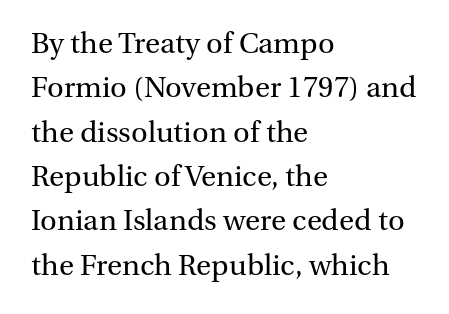
The image shows 29 px regular-weight serif type, upright; set left-aligned, normal line spacing (1.53x), normal letter spacing, not underlined; medium stroke contrast and a medium x-height.
